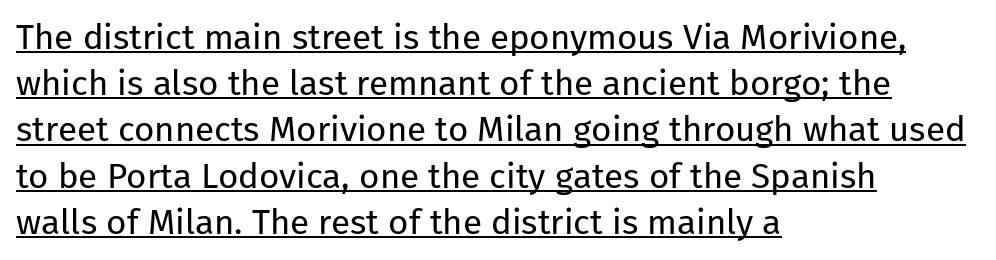
The image shows 35 px regular-weight sans-serif type, upright; set left-aligned, normal line spacing (1.32x), normal letter spacing, underlined; low stroke contrast and a medium x-height.
